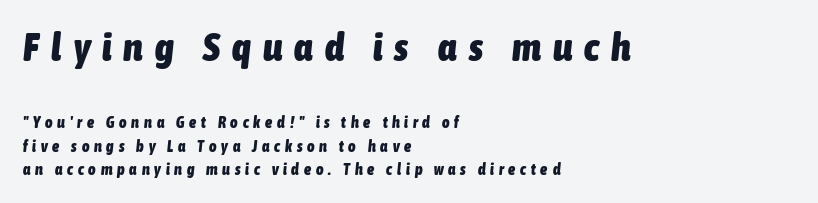
Each letter keeps its own natural width here, so spacing adapts to shape. Students, observe: this is what conventionally led text looks like. On the weight axis this lands at bold, roughly 700. A classic flush-left, rag-right setting is used for this passage.
